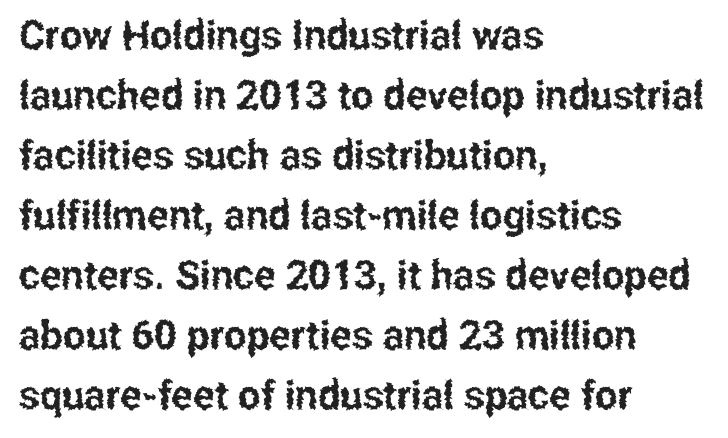
{"serif": "no", "italic": "no", "width": "condensed", "stroke_contrast": "low", "x_height": "medium", "monospaced": "no", "underline": "no", "align": "left", "line_spacing": "normal", "line_spacing_ratio": 1.5, "letter_spacing": "normal", "letter_spacing_em": 0.0, "glyph_px": 40}
